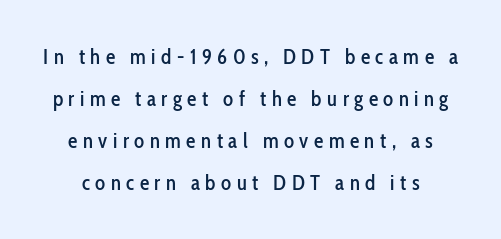
Q: Is the text italic (slanted)? A: No, it is upright.
Q: Is the text underlined? A: No.
Q: Is the spacing between letters normal or unusually wide? A: Unusually wide.
Q: Is the spacing between lines tight, normal or loose? A: Loose.
